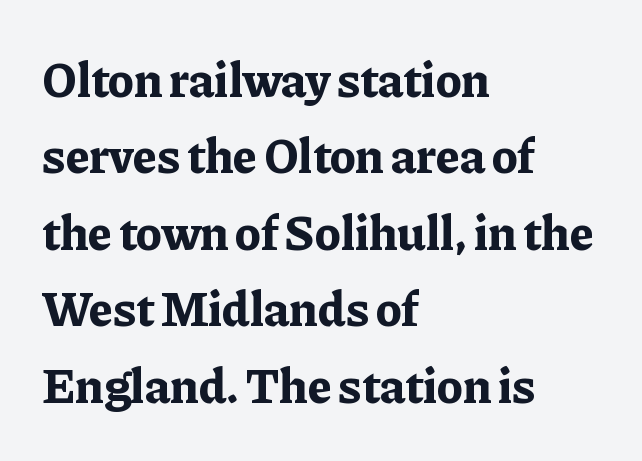
The image shows 49 px bold serif type, upright; set left-aligned, normal line spacing (1.56x), normal letter spacing, not underlined; low stroke contrast and a medium x-height.
